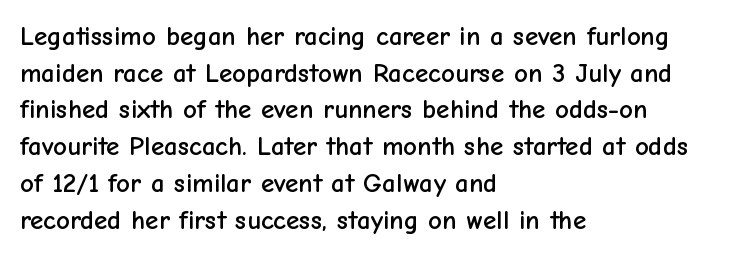
The image shows 27 px text type, upright; set left-aligned, normal line spacing (1.36x), normal letter spacing, not underlined.
